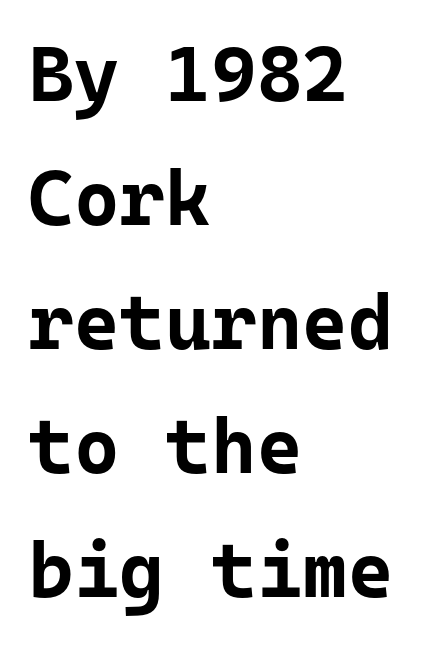
In terms of posture, this sample is upright. These lines are set flush left with a ragged right edge. Is this a fixed-width face? Yes — each glyph sits in an identical cell. Observe the absence of serifs on each vertical stroke in this sample.
